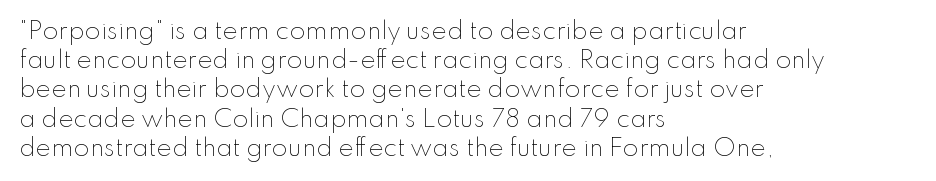
{"italic": "no", "bold": "no", "underline": "no", "align": "left", "line_spacing": "normal", "line_spacing_ratio": 1.27, "letter_spacing": "normal", "letter_spacing_em": 0.0, "glyph_px": 23}
